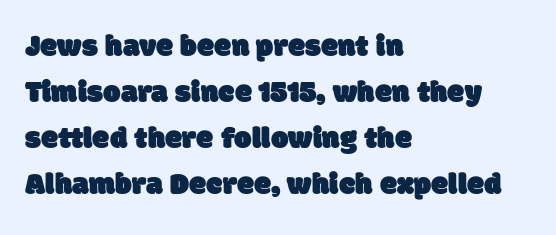
{"serif": "no", "width": "normal", "stroke_contrast": "low", "x_height": "large", "monospaced": "no", "underline": "no", "align": "left", "line_spacing": "normal", "line_spacing_ratio": 1.48, "letter_spacing": "normal", "letter_spacing_em": 0.0, "glyph_px": 31}
